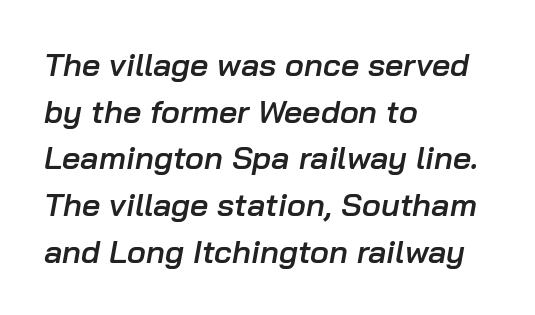
The image shows 32 px semibold type, italic (leaning right); set left-aligned, normal line spacing (1.46x), normal letter spacing, not underlined; low stroke contrast and a medium x-height.
